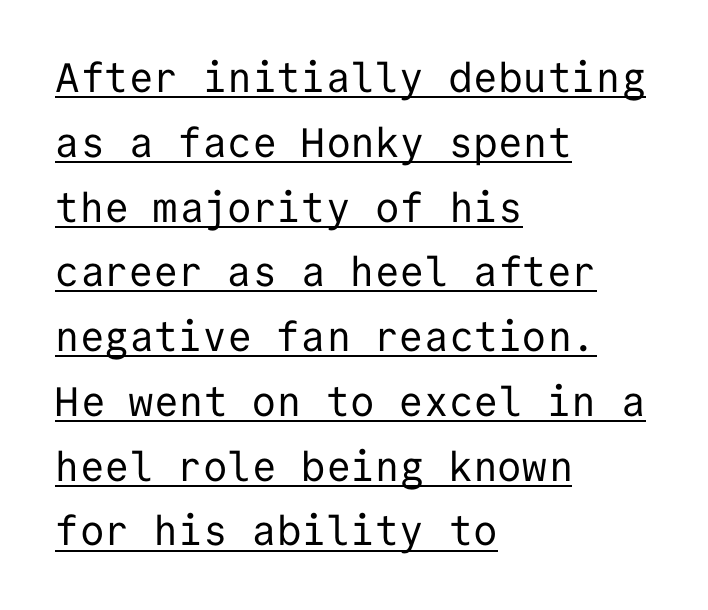
The image shows 41 px regular-weight sans-serif type, upright, monospaced; set left-aligned, normal line spacing (1.58x), normal letter spacing, underlined; low stroke contrast and a medium x-height.
